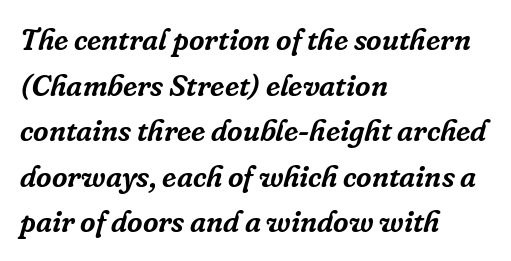
{"serif": "yes", "italic": "yes", "lean": "right", "slant_degrees": 16, "width": "normal", "stroke_contrast": "low", "x_height": "medium", "monospaced": "no", "underline": "no", "align": "left", "line_spacing": "normal", "line_spacing_ratio": 1.52, "letter_spacing": "normal", "letter_spacing_em": 0.0, "glyph_px": 30}
